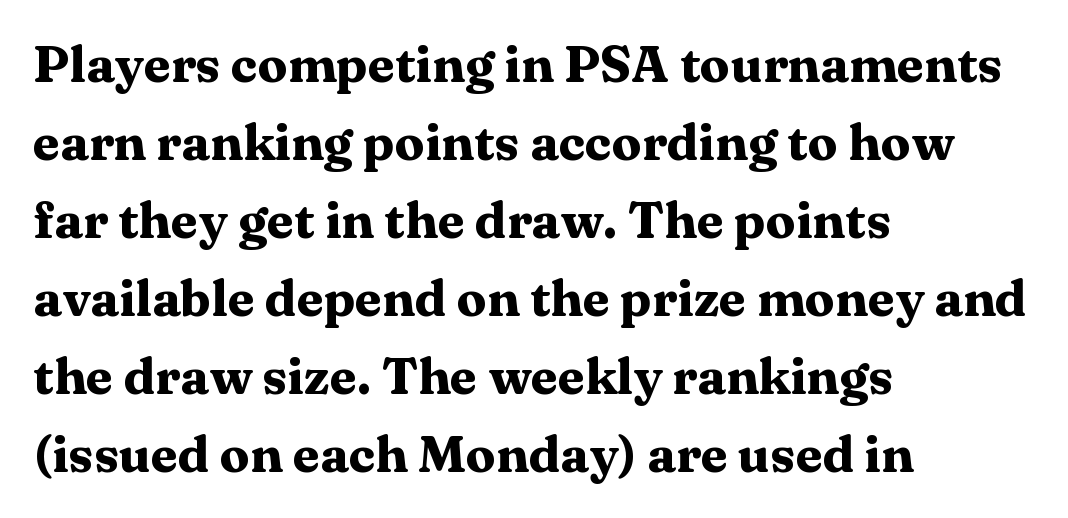
Weight: bold. The type is set solid horizontally, with unmodified tracking. Note the varied advance widths — an 'i' is clearly narrower than an 'm'. These lines are composed in type with serifs. Regular leading.
